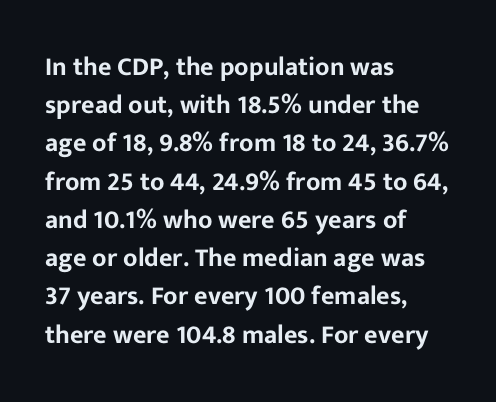
Q: Is the text italic (slanted)? A: No, it is upright.
Q: Is the text underlined? A: No.
Q: How is the paragraph aligned? A: Left-aligned.
Q: Is the spacing between letters normal or unusually wide? A: Normal.
Q: Is the spacing between lines tight, normal or loose? A: Normal.
